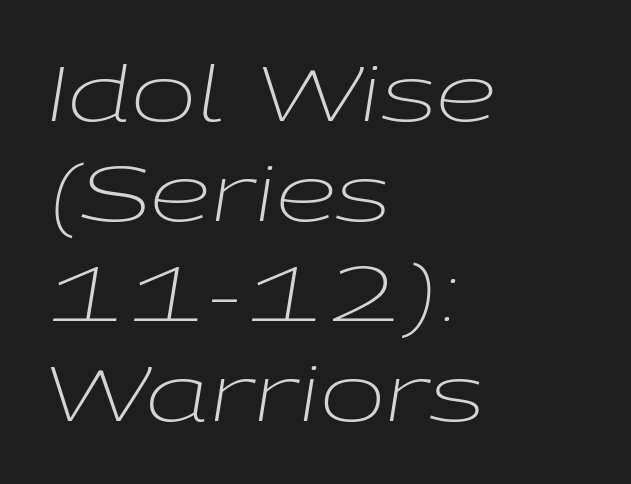
Every character sits at an angle, as italics do. Letter spacing: default. These lines stack with their left ends in a neat column. The strip under each line holds only bare page.
